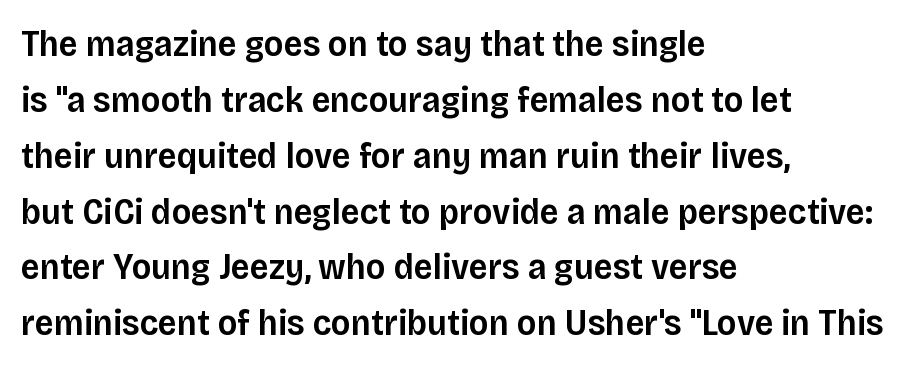
Q: Is the text bold? A: Semi-bold.
Q: Is the text italic (slanted)? A: No, it is upright.
Q: Is the typeface a serif or a sans-serif typeface? A: Sans-serif.
Q: Is the text underlined? A: No.
Q: How is the paragraph aligned? A: Left-aligned.
Q: Is the spacing between letters normal or unusually wide? A: Normal.
Q: Is the spacing between lines tight, normal or loose? A: Normal.
Q: Width (condensed, normal, or wide)? A: Normal.
Q: Stroke contrast? A: Low.
Q: x-height? A: Large.
Q: Monospaced? A: No.
